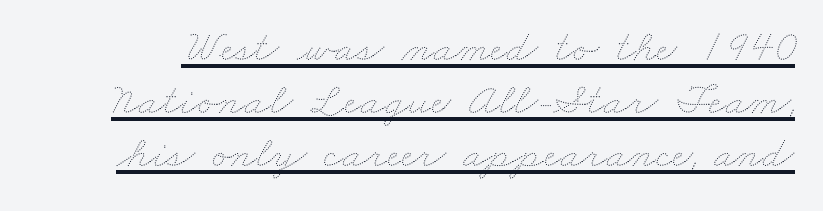
Q: Is the text bold? A: No.
Q: Is the text underlined? A: Yes.
Q: Is the spacing between letters normal or unusually wide? A: Normal.
Q: Width (condensed, normal, or wide)? A: Wide.
Q: Stroke contrast? A: Medium.
Q: x-height? A: Small.
Q: Monospaced? A: No.
